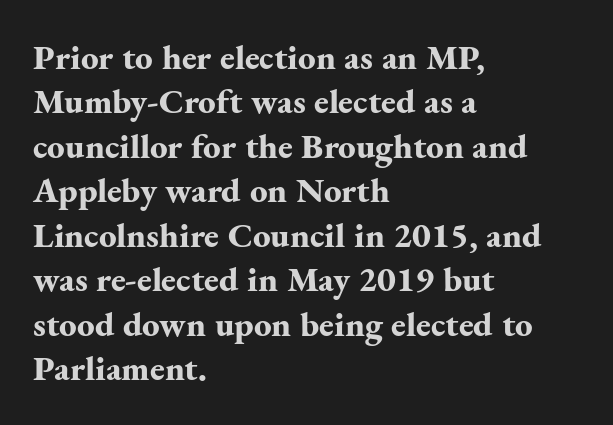
Q: Is the text bold? A: Yes.
Q: Is the text italic (slanted)? A: No, it is upright.
Q: Is the typeface a serif or a sans-serif typeface? A: Serif.
Q: Is the text underlined? A: No.
Q: How is the paragraph aligned? A: Left-aligned.
Q: Is the spacing between letters normal or unusually wide? A: Normal.
Q: Is the spacing between lines tight, normal or loose? A: Normal.
Q: Width (condensed, normal, or wide)? A: Normal.
Q: Stroke contrast? A: Medium.
Q: x-height? A: Small.
Q: Monospaced? A: No.
